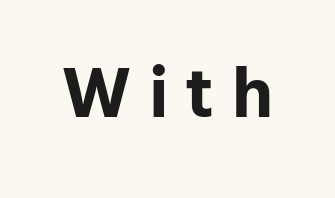
{"serif": "no", "italic": "no", "bold": "yes", "weight": "bold", "width": "normal", "stroke_contrast": "low", "x_height": "medium", "monospaced": "no", "underline": "no", "letter_spacing": "wide", "letter_spacing_em": 0.25, "glyph_px": 71}
